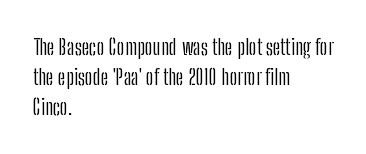
The letterforms sit shoulder to shoulder at normal distance. The space directly below the letters is spotless. Counters stay open thanks to moderate or lighter strokes. The vertical gap from one line to the next is medium. Ascenders rise straight up at ninety degrees. The ragged edge is on the right, which tells us the setting is flush left.
